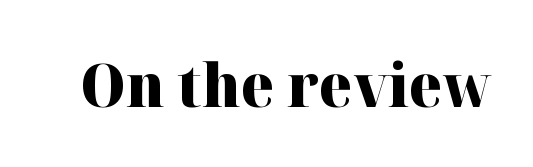
Each glyph is drawn with heavy, bold strokes. The glyphs are unaccompanied by any horizontal stroke below them. The axis of the letterforms is exactly vertical. The letters advance in unequal steps, a hallmark of proportional type. You can tell from the footed stems that serif type was used.
